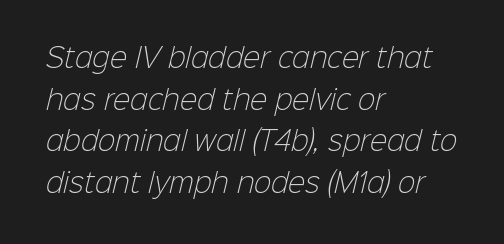
Type without underlining. Casual observation: everything's shoved over to the left. On a weight scale, this lands at 450 or below. These lines sit exactly where default settings would place them. The horizontal fit of the characters is conventional and even.
